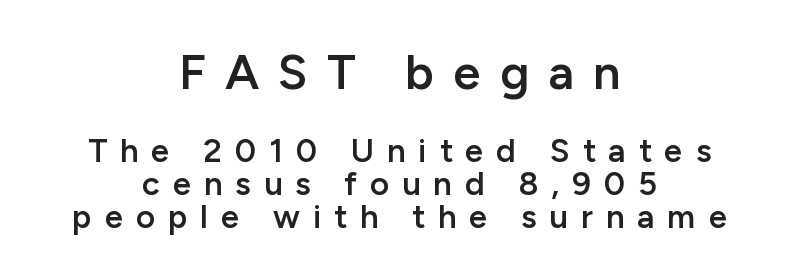
Character size in the leading block exceeds that of the trailing block. Typographic density is moderately raised because the face is semibold. The font's upright variant was chosen for this text. Looks like regular typesetting: each glyph gets only the width it needs.
